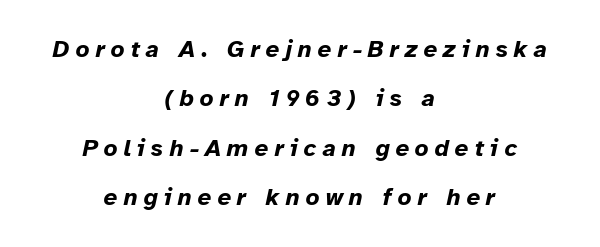
The image shows 24 px bold type, italic (leaning right); set centered, loose line spacing (2.06x), unusually wide letter spacing (+0.25 em), not underlined.
